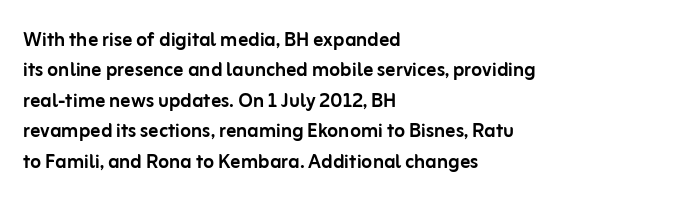
{"italic": "no", "underline": "no", "align": "left", "line_spacing_ratio": 1.22, "letter_spacing": "normal", "letter_spacing_em": 0.0, "glyph_px": 25}
